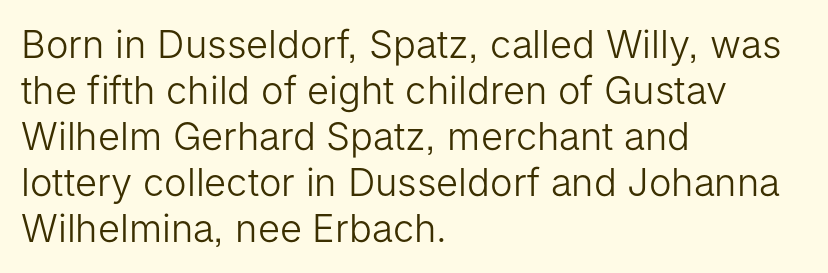
Spacing between characters is what you'd get straight out of the box. A typesetter would label this face a sans. Is this a fixed-width face? No — the glyphs have proportional, varying widths. Nothing heavy about these letters — not bold at all.
